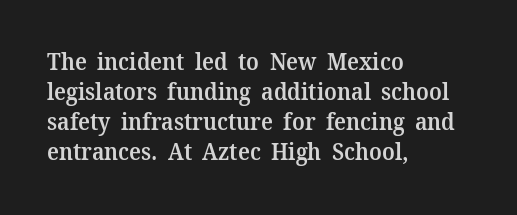
Q: Is the text bold? A: Semi-bold.
Q: Is the text italic (slanted)? A: No, it is upright.
Q: Is the text underlined? A: No.
Q: How is the paragraph aligned? A: Left-aligned.
Q: Is the spacing between letters normal or unusually wide? A: Normal.
Q: Is the spacing between lines tight, normal or loose? A: Normal.
